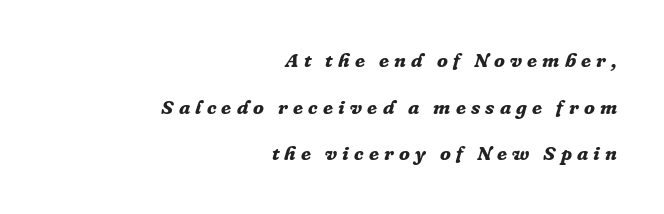
{"italic": "yes", "lean": "right", "slant_degrees": 16, "bold": "yes", "underline": "no", "align": "right", "line_spacing": "loose", "line_spacing_ratio": 2.33, "letter_spacing": "wide", "letter_spacing_em": 0.26, "glyph_px": 20}
